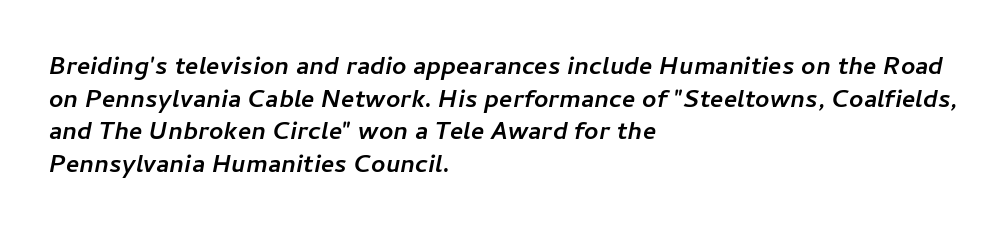
{"italic": "yes", "lean": "right", "slant_degrees": 11, "bold": "yes", "underline": "no", "align": "left", "line_spacing": "normal", "line_spacing_ratio": 1.31, "letter_spacing": "normal", "letter_spacing_em": 0.0, "glyph_px": 25}
